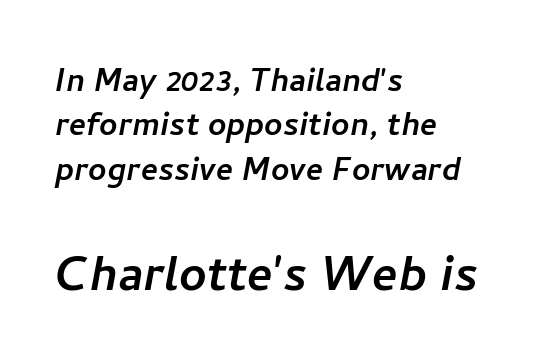
{"serif": "no", "width": "normal", "stroke_contrast": "low", "x_height": "medium", "monospaced": "no", "underline": "no", "align": "left", "line_spacing": "tight", "line_spacing_ratio": 1.11, "letter_spacing": "normal", "letter_spacing_em": 0.0, "larger_block": "second", "size_ratio": 1.5, "glyph_px": 60}
